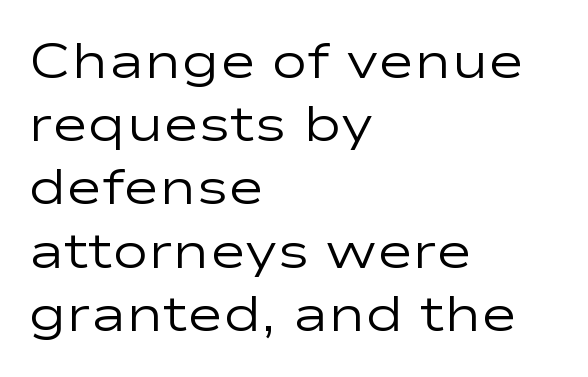
Q: Is the text bold? A: No.
Q: Is the text italic (slanted)? A: No, it is upright.
Q: Is the typeface a serif or a sans-serif typeface? A: Sans-serif.
Q: Is the text underlined? A: No.
Q: How is the paragraph aligned? A: Left-aligned.
Q: Is the spacing between letters normal or unusually wide? A: Normal.
Q: Is the spacing between lines tight, normal or loose? A: Normal.
Q: Width (condensed, normal, or wide)? A: Wide.
Q: Stroke contrast? A: Low.
Q: x-height? A: Medium.
Q: Monospaced? A: No.
